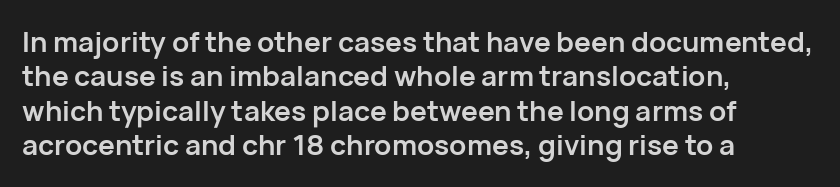
Check where the strokes stop: nothing finishes them off — pure sans. Nobody drew a line under any word here. Note the varied advance widths — an 'i' is clearly narrower than an 'm'. Ordinary non-slanted type is in use. Horizontally, the lines are justified to the leading edge only. Inter-character spacing is left at the font's built-in metrics.
